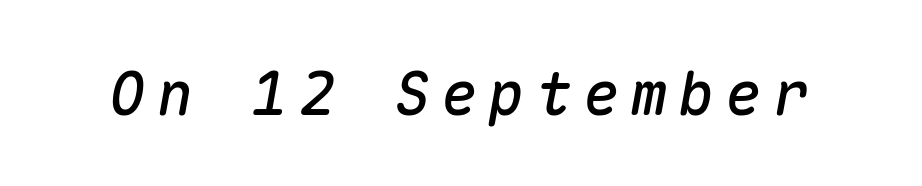
Q: Is the text italic (slanted)? A: Yes, it leans right by about 10 degrees.
Q: Is the text underlined? A: No.
Q: Width (condensed, normal, or wide)? A: Normal.
Q: Stroke contrast? A: Medium.
Q: x-height? A: Medium.
Q: Monospaced? A: Yes.
